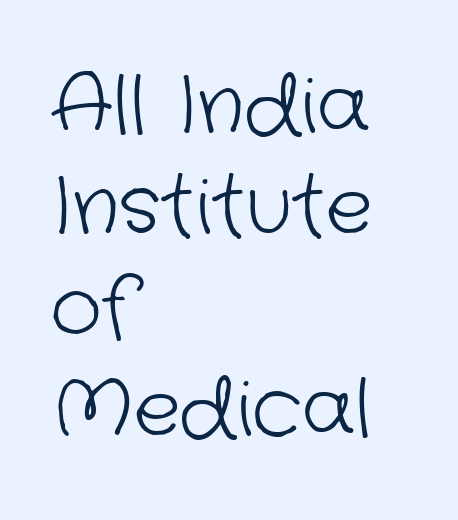
You could not count columns in this text — the font is proportionally spaced. Underlining? Definitely not there. Is there much room between lines? A standard amount, neither cramped nor airy. The face looks like a standard text weight, possibly lighter.
